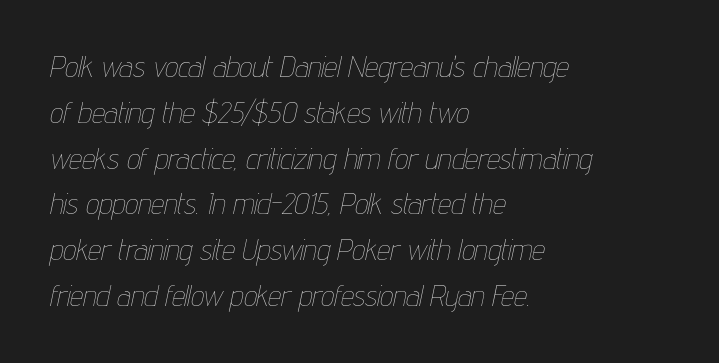
{"italic": "yes", "lean": "right", "slant_degrees": 12, "bold": "no", "weight": "thin", "width": "condensed", "stroke_contrast": "low", "x_height": "medium", "monospaced": "no", "underline": "no", "align": "left", "line_spacing": "normal", "line_spacing_ratio": 1.58, "letter_spacing": "normal", "letter_spacing_em": 0.0, "glyph_px": 29}
